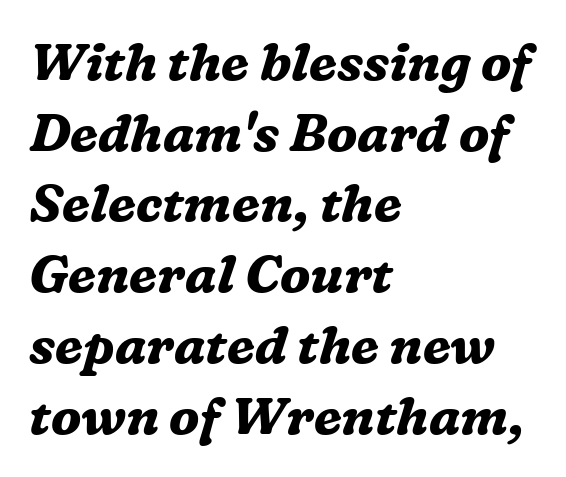
Q: Is the text bold? A: Yes.
Q: Is the text italic (slanted)? A: Yes, it leans right by about 16 degrees.
Q: Is the typeface a serif or a sans-serif typeface? A: Serif.
Q: Is the text underlined? A: No.
Q: How is the paragraph aligned? A: Left-aligned.
Q: Is the spacing between letters normal or unusually wide? A: Normal.
Q: Is the spacing between lines tight, normal or loose? A: Normal.
Q: Width (condensed, normal, or wide)? A: Normal.
Q: Stroke contrast? A: Medium.
Q: x-height? A: Medium.
Q: Monospaced? A: No.
